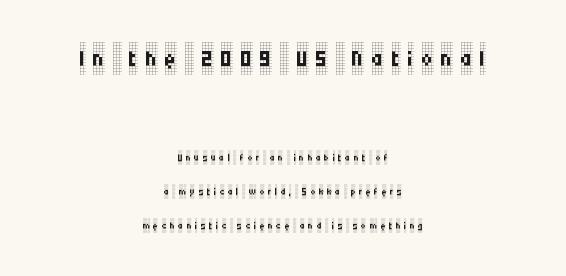
The image shows 33 px regular-weight, condensed serif type, upright; set centered, loose line spacing (2.46x), unusually wide letter spacing (+0.23 em), not underlined; the first (top) block is 2.36x larger; low stroke contrast and a large x-height.
